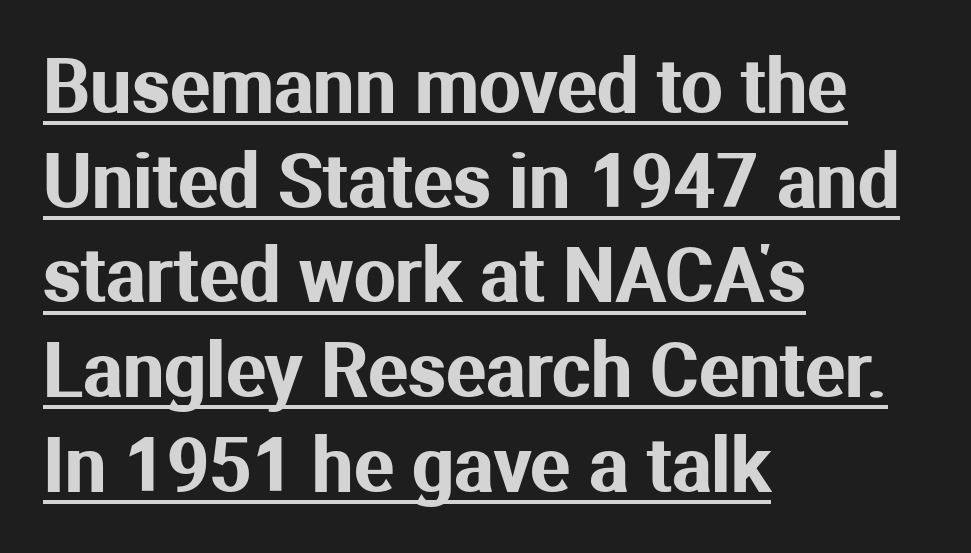
Summary of vertical rhythm: regular, with standard interline spacing. Nothing unusual about the tracking: characters are spaced as the font intends. The rendering uses natural spacing where letterforms have individual widths. No feet cap the strokes, marking this as sans-serif type.
